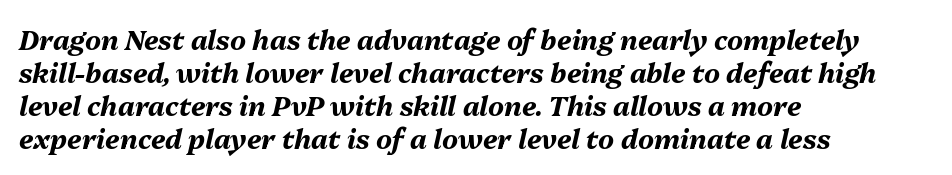
Caption: bold face, heavy strokes. There is no visible air inserted between adjacent glyphs. Each row of text sits above clean, open space. Rendered with sloped, italic letterforms. Caption: multi-line text, flush left, ragged right.
